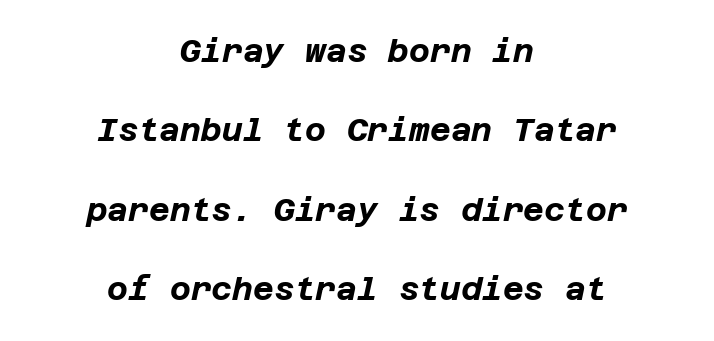
Q: Is the text bold? A: Yes.
Q: Is the text italic (slanted)? A: Yes, it leans right by about 12 degrees.
Q: Is the text underlined? A: No.
Q: How is the paragraph aligned? A: Centered.
Q: Is the spacing between letters normal or unusually wide? A: Normal.
Q: Is the spacing between lines tight, normal or loose? A: Loose.
Q: Width (condensed, normal, or wide)? A: Normal.
Q: Stroke contrast? A: Low.
Q: x-height? A: Large.
